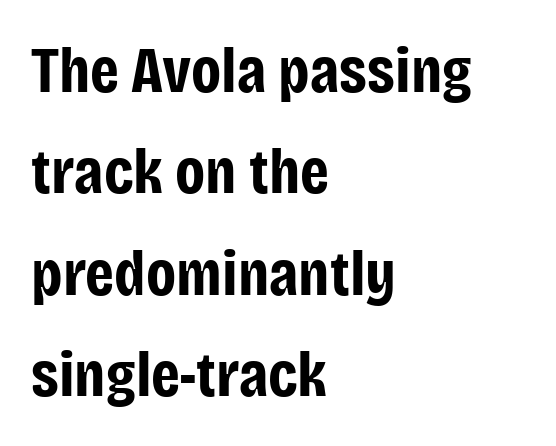
{"serif": "no", "italic": "no", "bold": "yes", "weight": "bold", "width": "condensed", "stroke_contrast": "low", "x_height": "large", "monospaced": "no", "underline": "no", "align": "left", "line_spacing": "normal", "line_spacing_ratio": 1.56, "letter_spacing": "normal", "letter_spacing_em": 0.0, "glyph_px": 65}
